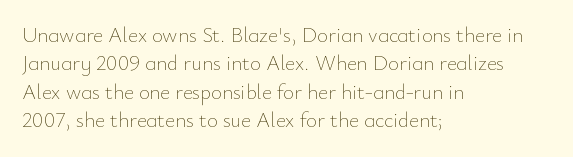
Q: Is the text bold? A: No.
Q: Is the text italic (slanted)? A: No, it is upright.
Q: Is the text underlined? A: No.
Q: How is the paragraph aligned? A: Left-aligned.
Q: Is the spacing between letters normal or unusually wide? A: Normal.
Q: Is the spacing between lines tight, normal or loose? A: Normal.
